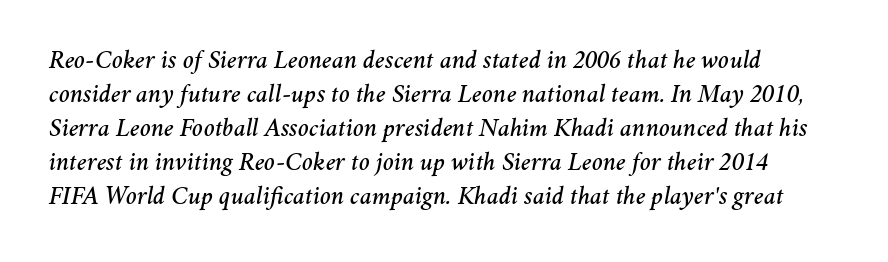
Q: Is the text italic (slanted)? A: Yes, it leans right by about 11 degrees.
Q: Is the text underlined? A: No.
Q: Is the spacing between letters normal or unusually wide? A: Normal.
Q: Is the spacing between lines tight, normal or loose? A: Normal.
